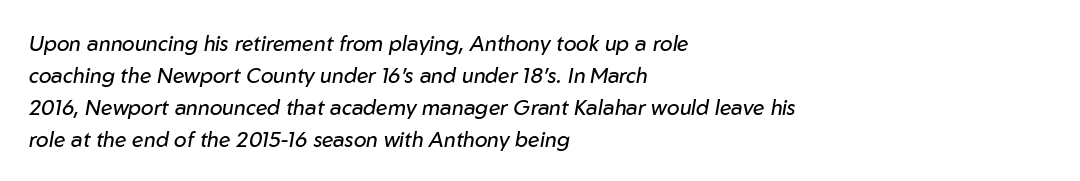
Honestly, the row spacing looks completely unremarkable. Only glyphs here, with clear space below each row. Glyph-to-glyph distance matches everyday printed text. The typography opts for an oblique posture over an upright one.
